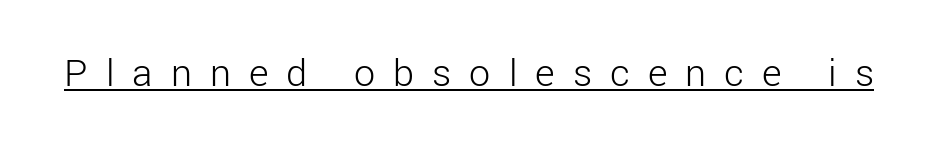
Q: Is the text bold? A: No.
Q: Is the text italic (slanted)? A: No, it is upright.
Q: Is the typeface a serif or a sans-serif typeface? A: Sans-serif.
Q: Is the text underlined? A: Yes.
Q: Is the spacing between letters normal or unusually wide? A: Unusually wide.
Q: Width (condensed, normal, or wide)? A: Normal.
Q: Stroke contrast? A: Low.
Q: x-height? A: Medium.
Q: Monospaced? A: No.
